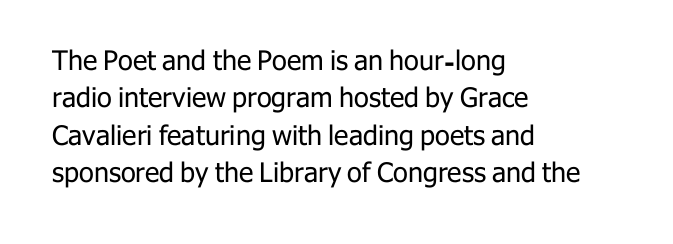
{"italic": "no", "bold": "no", "underline": "no", "align": "left", "line_spacing": "normal", "line_spacing_ratio": 1.38, "letter_spacing": "normal", "letter_spacing_em": 0.0, "glyph_px": 27}
